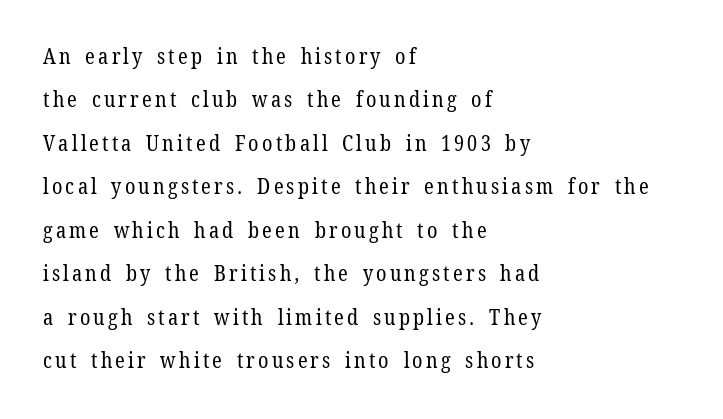
Q: Is the text bold? A: No.
Q: Is the text italic (slanted)? A: No, it is upright.
Q: Is the text underlined? A: No.
Q: How is the paragraph aligned? A: Left-aligned.
Q: Is the spacing between lines tight, normal or loose? A: Loose.
